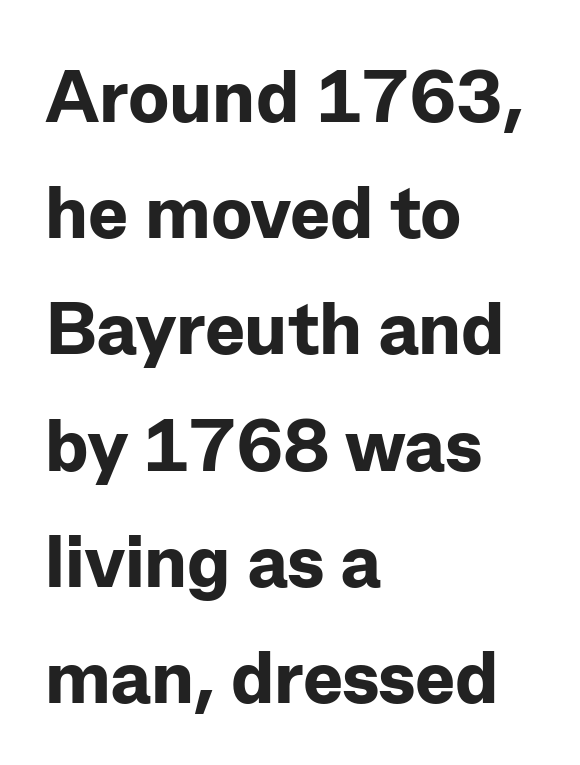
The image shows 75 px bold sans-serif type, upright; set left-aligned, normal line spacing (1.55x), normal letter spacing, not underlined; low stroke contrast and a medium x-height.
